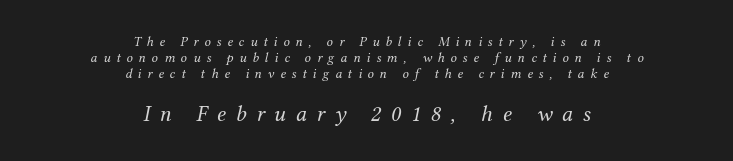
{"italic": "yes", "lean": "right", "slant_degrees": 12, "bold": "no", "underline": "no", "align": "center", "line_spacing_ratio": 1.16, "letter_spacing": "wide", "letter_spacing_em": 0.42, "larger_block": "second", "size_ratio": 1.64, "glyph_px": 23}
